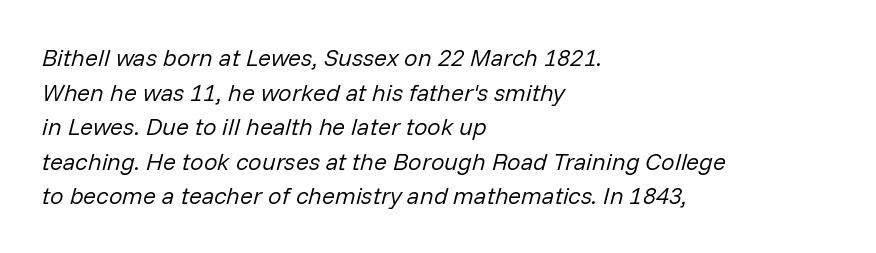
Q: Is the text bold? A: No.
Q: Is the text italic (slanted)? A: Yes, it leans right by about 14 degrees.
Q: Is the text underlined? A: No.
Q: How is the paragraph aligned? A: Left-aligned.
Q: Is the spacing between letters normal or unusually wide? A: Normal.
Q: Is the spacing between lines tight, normal or loose? A: Normal.
